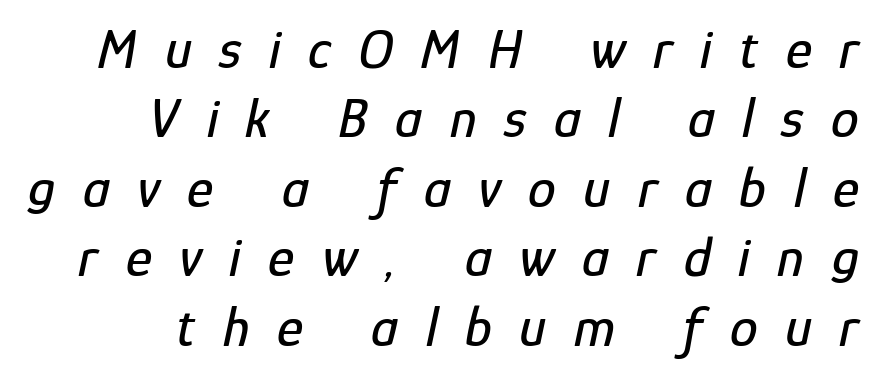
The image shows 56 px condensed type, italic (leaning right); set right-aligned, line spacing 1.24x, unusually wide letter spacing (+0.49 em), not underlined; low stroke contrast and a medium x-height.
